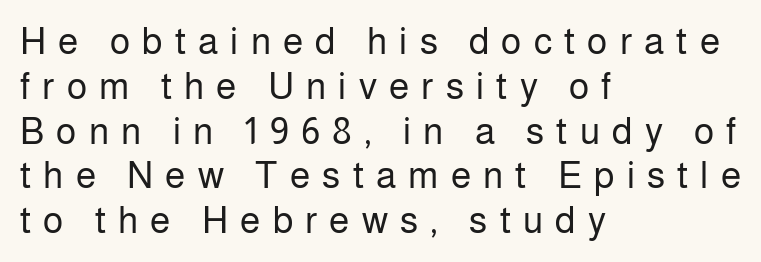
Q: Is the text bold? A: No.
Q: Is the text italic (slanted)? A: No, it is upright.
Q: Is the typeface a serif or a sans-serif typeface? A: Sans-serif.
Q: Is the text underlined? A: No.
Q: How is the paragraph aligned? A: Left-aligned.
Q: Is the spacing between letters normal or unusually wide? A: Unusually wide.
Q: Width (condensed, normal, or wide)? A: Normal.
Q: Stroke contrast? A: Low.
Q: x-height? A: Medium.
Q: Monospaced? A: No.
